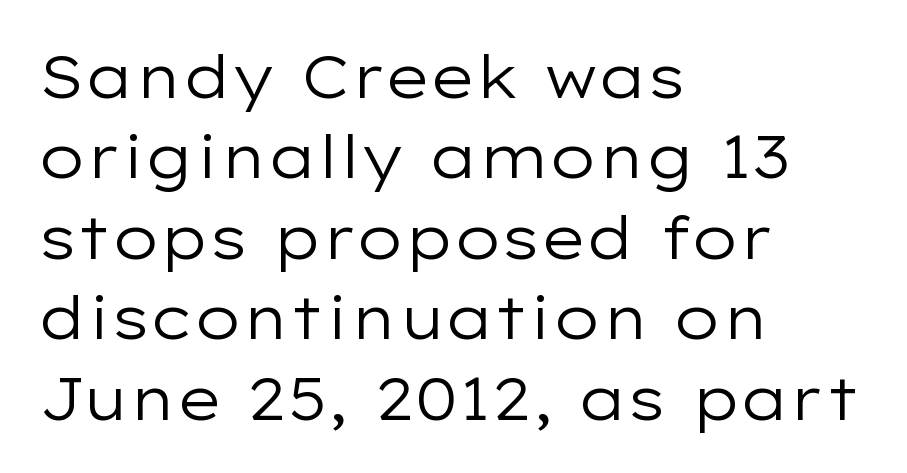
Q: Is the text bold? A: No.
Q: Is the text italic (slanted)? A: No, it is upright.
Q: Is the typeface a serif or a sans-serif typeface? A: Sans-serif.
Q: Is the text underlined? A: No.
Q: How is the paragraph aligned? A: Left-aligned.
Q: Is the spacing between letters normal or unusually wide? A: Normal.
Q: Is the spacing between lines tight, normal or loose? A: Normal.
Q: Width (condensed, normal, or wide)? A: Wide.
Q: Stroke contrast? A: Low.
Q: x-height? A: Medium.
Q: Monospaced? A: No.
